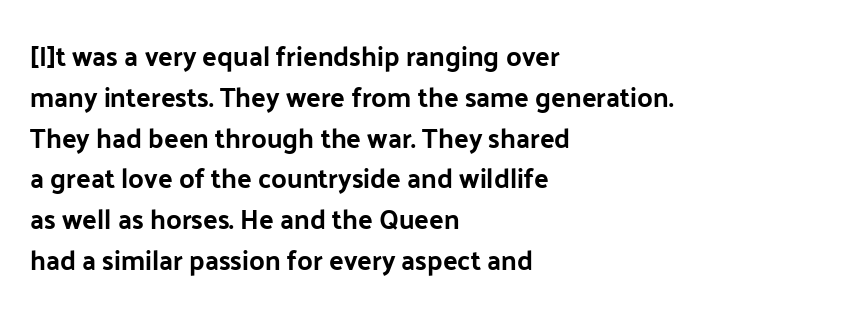
Q: Is the text bold? A: Yes.
Q: Is the text italic (slanted)? A: No, it is upright.
Q: Is the text underlined? A: No.
Q: How is the paragraph aligned? A: Left-aligned.
Q: Is the spacing between letters normal or unusually wide? A: Normal.
Q: Is the spacing between lines tight, normal or loose? A: Normal.
